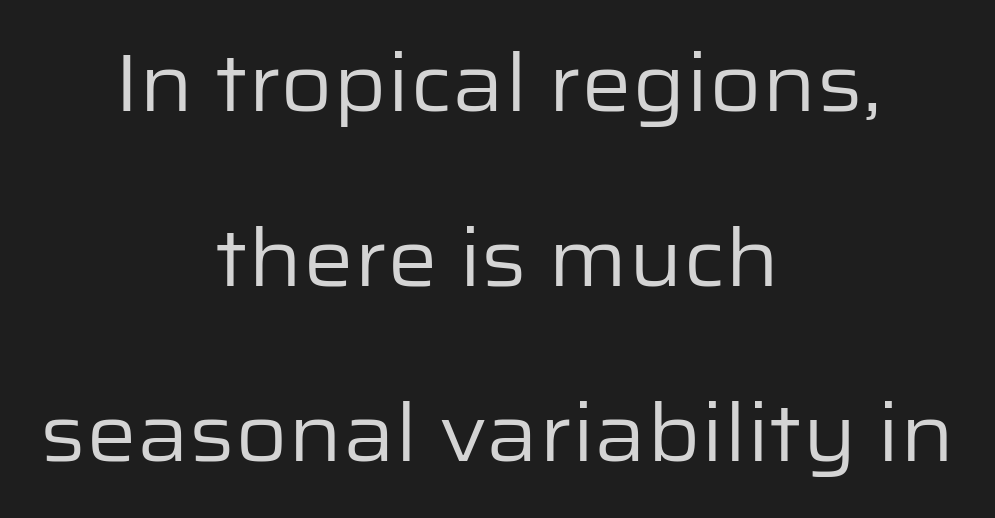
The rendering uses natural spacing where letterforms have individual widths. Check under the words: just untouched page. Stem width sits at or under what a default text font uses. Words appear dense and cohesive because spacing is normal.
